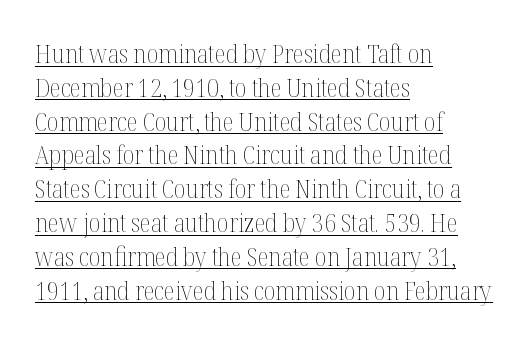
The image shows 26 px text type, upright; set left-aligned, normal line spacing (1.3x), normal letter spacing, underlined.
